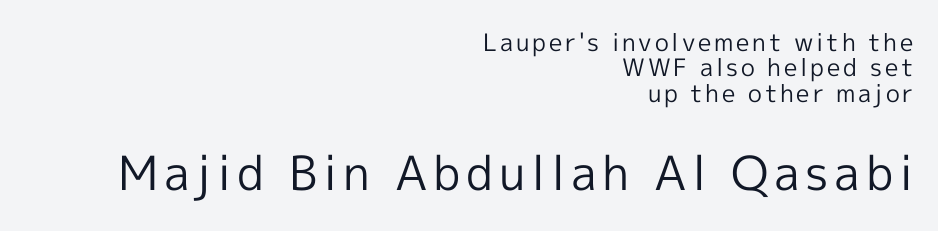
The image shows 47 px regular-weight sans-serif type, upright; set right-aligned, tight line spacing (1.06x), not underlined; the second (bottom) block is 1.96x larger; a medium x-height.
